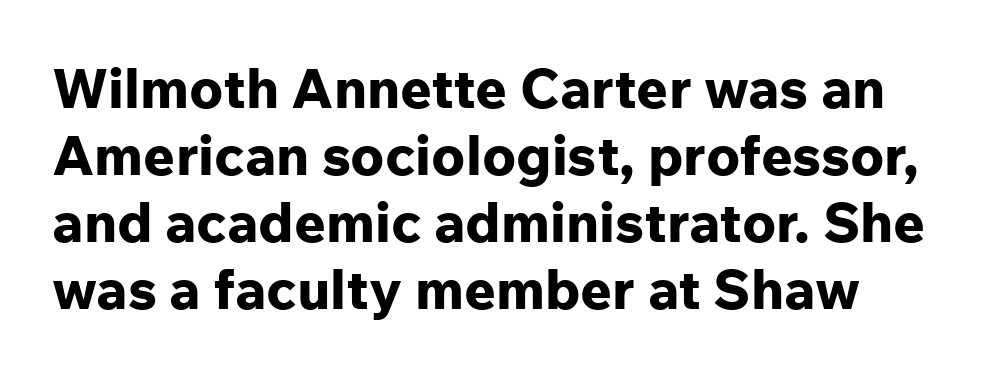
Q: Is the text bold? A: Yes.
Q: Is the text italic (slanted)? A: No, it is upright.
Q: Is the typeface a serif or a sans-serif typeface? A: Sans-serif.
Q: Is the text underlined? A: No.
Q: How is the paragraph aligned? A: Left-aligned.
Q: Is the spacing between letters normal or unusually wide? A: Normal.
Q: Width (condensed, normal, or wide)? A: Normal.
Q: Stroke contrast? A: Low.
Q: x-height? A: Medium.
Q: Monospaced? A: No.
